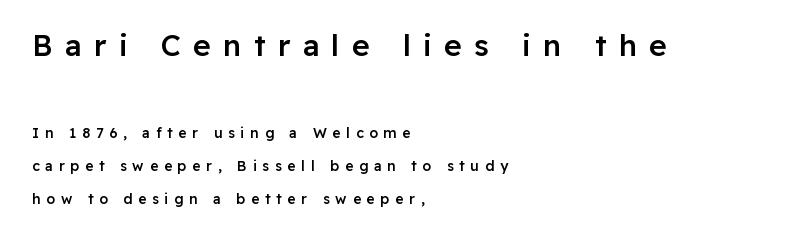
Summary of vertical rhythm: relaxed, with wide interline spacing. Weight: semibold (demi). The area under the type is left untouched. The typography opts for an upright posture over an oblique one. One-word summary of the alignment: left. Display-style spreading of the glyphs; the letterfit is very open.
